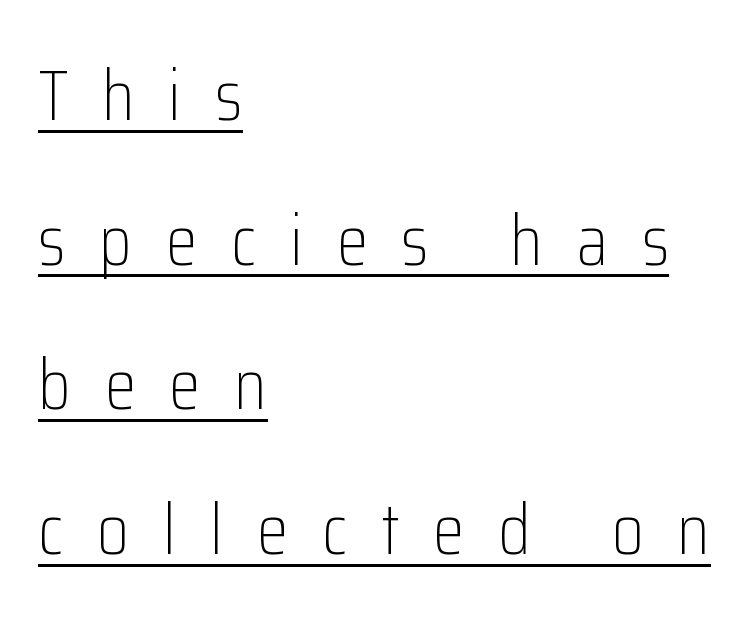
Q: Is the text bold? A: No.
Q: Is the text italic (slanted)? A: No, it is upright.
Q: Is the typeface a serif or a sans-serif typeface? A: Sans-serif.
Q: Is the text underlined? A: Yes.
Q: How is the paragraph aligned? A: Left-aligned.
Q: Is the spacing between letters normal or unusually wide? A: Unusually wide.
Q: Is the spacing between lines tight, normal or loose? A: Loose.
Q: Width (condensed, normal, or wide)? A: Condensed.
Q: Stroke contrast? A: Low.
Q: x-height? A: Medium.
Q: Monospaced? A: No.
